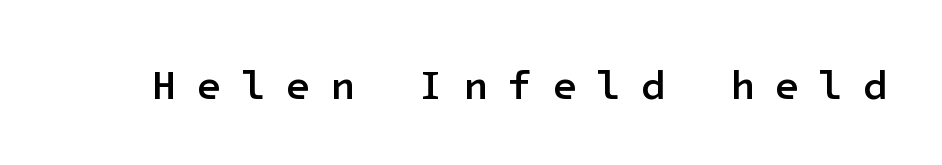
The image shows 41 px semibold sans-serif type, upright; set unusually wide letter spacing (+0.47 em), not underlined; low stroke contrast and a medium x-height.
